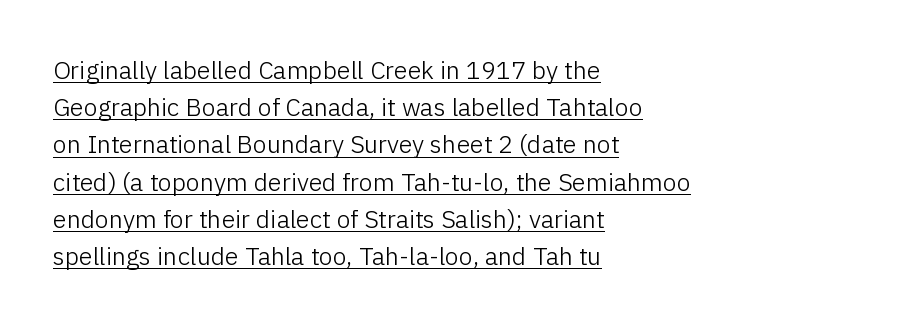
The image shows 25 px text type, upright; set left-aligned, normal line spacing (1.49x), normal letter spacing, underlined.
